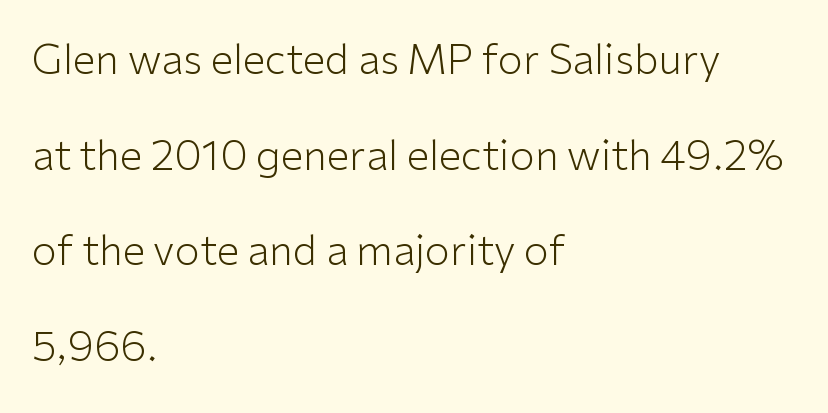
{"serif": "no", "italic": "no", "bold": "no", "weight": "light", "width": "normal", "stroke_contrast": "low", "x_height": "medium", "monospaced": "no", "underline": "no", "align": "left", "line_spacing": "loose", "line_spacing_ratio": 2.33, "letter_spacing": "normal", "letter_spacing_em": 0.0, "glyph_px": 41}
